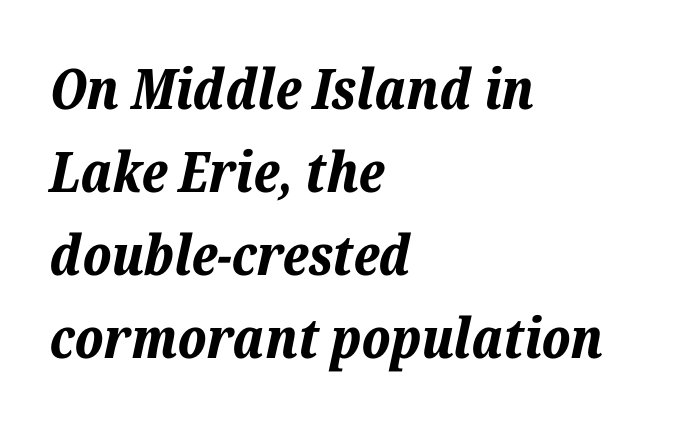
The image shows 56 px bold type, italic (leaning right); set left-aligned, normal line spacing (1.48x), normal letter spacing, not underlined; low stroke contrast and a medium x-height.
